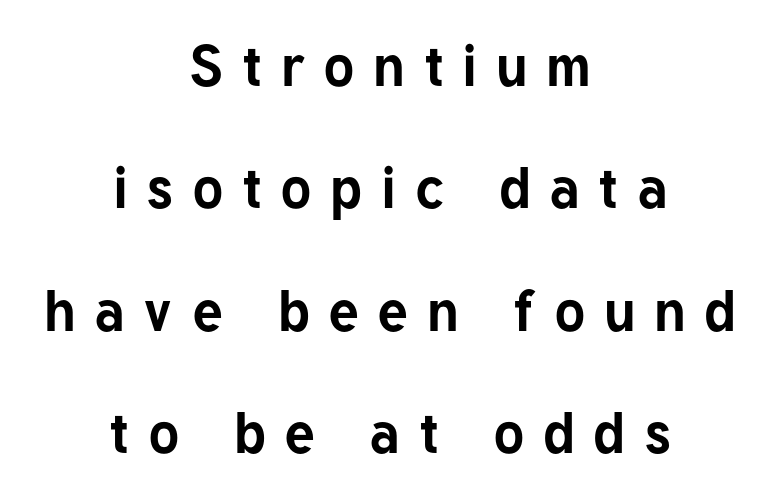
{"serif": "no", "italic": "no", "bold": "yes", "weight": "bold", "width": "normal", "stroke_contrast": "low", "x_height": "medium", "monospaced": "no", "underline": "no", "align": "center", "line_spacing": "loose", "line_spacing_ratio": 2.11, "letter_spacing": "wide", "letter_spacing_em": 0.32, "glyph_px": 58}
